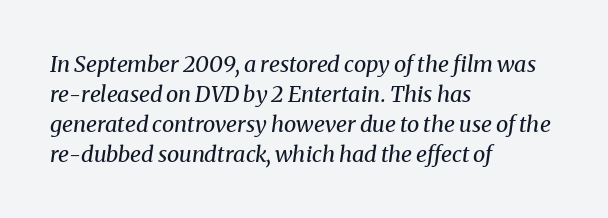
Unmarked baselines from the first word to the last. Notice how the passage keeps a crisp vertical edge on the left only. Reading down the column, the eye jumps a familiar distance to each next line. The rendering keeps characters at their native spacing.
